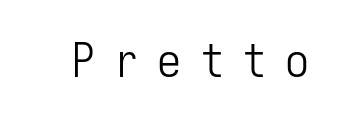
{"serif": "no", "italic": "no", "bold": "no", "weight": "light", "width": "condensed", "stroke_contrast": "low", "x_height": "medium", "monospaced": "yes", "underline": "no", "letter_spacing": "wide", "letter_spacing_em": 0.39, "glyph_px": 48}
